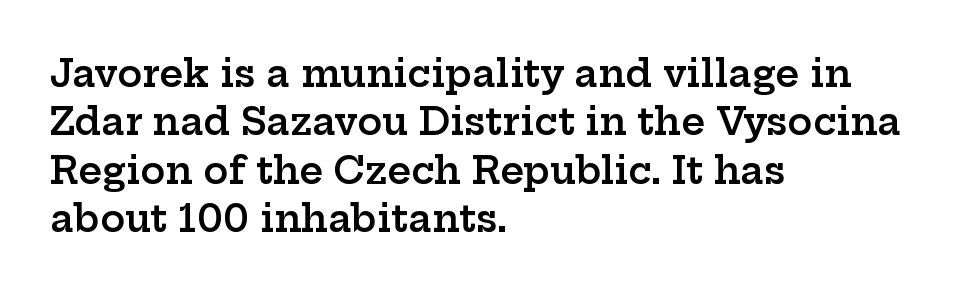
Q: Is the text bold? A: Semi-bold.
Q: Is the text italic (slanted)? A: No, it is upright.
Q: Is the typeface a serif or a sans-serif typeface? A: Serif.
Q: Is the text underlined? A: No.
Q: How is the paragraph aligned? A: Left-aligned.
Q: Is the spacing between letters normal or unusually wide? A: Normal.
Q: Is the spacing between lines tight, normal or loose? A: Normal.
Q: Width (condensed, normal, or wide)? A: Wide.
Q: Stroke contrast? A: Low.
Q: x-height? A: Medium.
Q: Monospaced? A: No.
